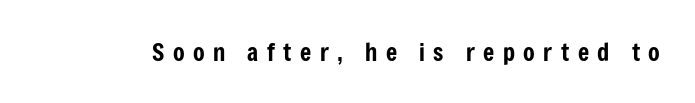
Q: Is the text italic (slanted)? A: No, it is upright.
Q: Is the text underlined? A: No.
Q: Is the spacing between letters normal or unusually wide? A: Unusually wide.
